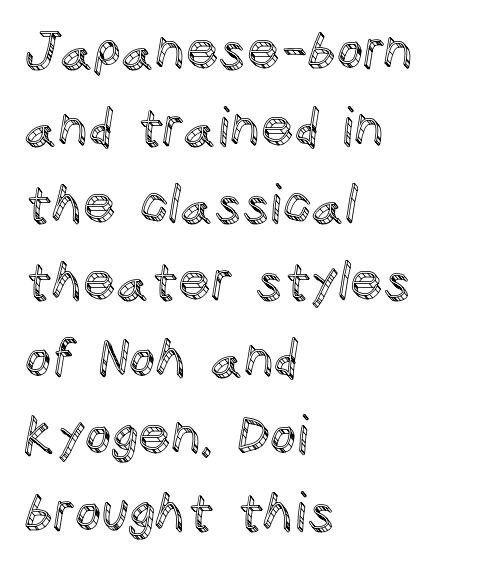
The image shows 52 px text type; set left-aligned, normal line spacing (1.48x), normal letter spacing, not underlined; a large x-height.
